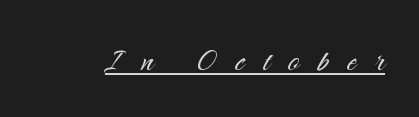
The sample's only ornament is a line tracing under the words. Do the characters align in a grid? No, the font is proportional. Observe the wide spacing: letters keep a clear distance from each other. Heft: none added — not bold. No feet cap the strokes, marking this as sans-serif type.
